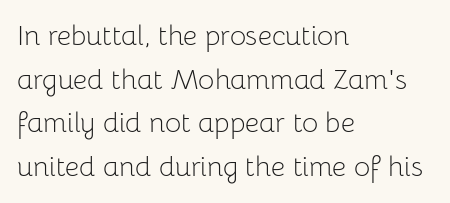
Q: Is the text bold? A: No.
Q: Is the text italic (slanted)? A: No, it is upright.
Q: Is the typeface a serif or a sans-serif typeface? A: Sans-serif.
Q: Is the text underlined? A: No.
Q: How is the paragraph aligned? A: Left-aligned.
Q: Is the spacing between letters normal or unusually wide? A: Normal.
Q: Is the spacing between lines tight, normal or loose? A: Normal.
Q: Width (condensed, normal, or wide)? A: Normal.
Q: Stroke contrast? A: Low.
Q: x-height? A: Medium.
Q: Monospaced? A: No.
